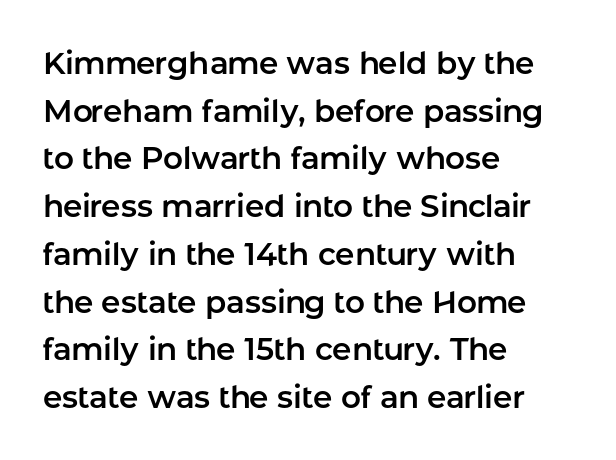
Q: Is the text italic (slanted)? A: No, it is upright.
Q: Is the typeface a serif or a sans-serif typeface? A: Sans-serif.
Q: Is the text underlined? A: No.
Q: How is the paragraph aligned? A: Left-aligned.
Q: Is the spacing between letters normal or unusually wide? A: Normal.
Q: Is the spacing between lines tight, normal or loose? A: Normal.
Q: Width (condensed, normal, or wide)? A: Normal.
Q: Stroke contrast? A: Low.
Q: x-height? A: Medium.
Q: Monospaced? A: No.
